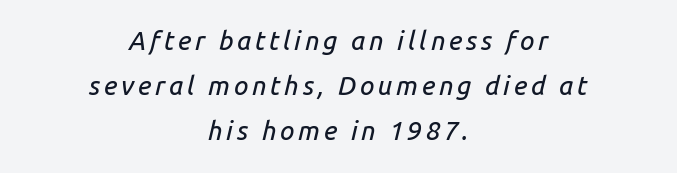
Q: Is the text italic (slanted)? A: Yes, it leans right by about 14 degrees.
Q: Is the text underlined? A: No.
Q: How is the paragraph aligned? A: Centered.
